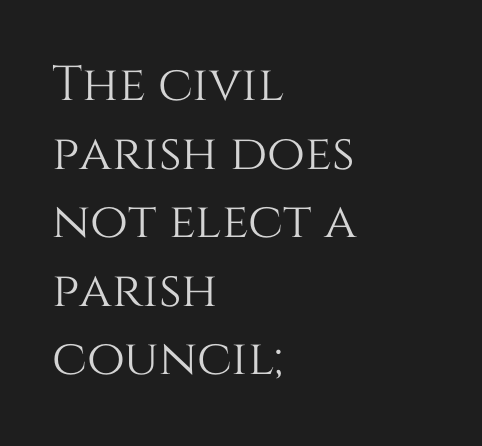
Q: Is the text italic (slanted)? A: No, it is upright.
Q: Is the text underlined? A: No.
Q: How is the paragraph aligned? A: Left-aligned.
Q: Is the spacing between letters normal or unusually wide? A: Normal.
Q: Is the spacing between lines tight, normal or loose? A: Normal.
Q: Width (condensed, normal, or wide)? A: Normal.
Q: Stroke contrast? A: Medium.
Q: x-height? A: Large.
Q: Monospaced? A: No.
